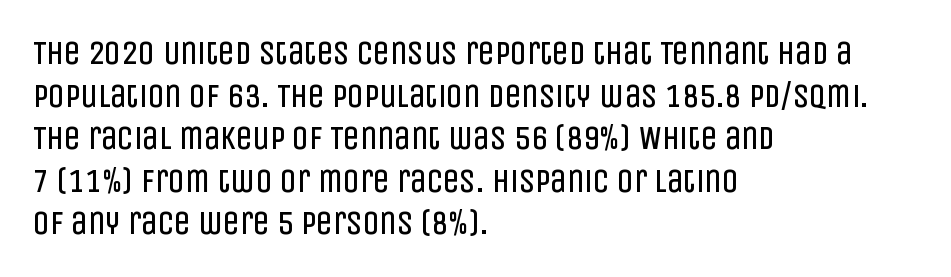
Q: Is the text bold? A: No.
Q: Is the text italic (slanted)? A: No, it is upright.
Q: Is the typeface a serif or a sans-serif typeface? A: Sans-serif.
Q: Is the text underlined? A: No.
Q: How is the paragraph aligned? A: Left-aligned.
Q: Is the spacing between letters normal or unusually wide? A: Normal.
Q: Is the spacing between lines tight, normal or loose? A: Normal.
Q: Width (condensed, normal, or wide)? A: Condensed.
Q: Stroke contrast? A: Low.
Q: x-height? A: Large.
Q: Monospaced? A: No.
